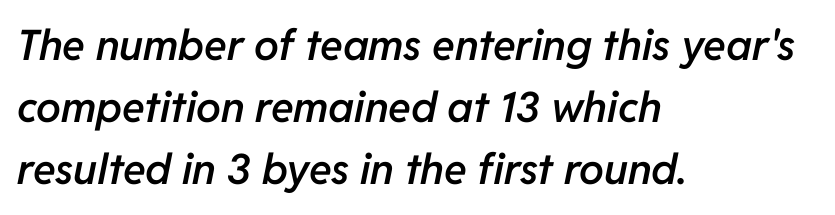
Q: Is the text bold? A: Semi-bold.
Q: Is the text italic (slanted)? A: Yes, it leans right by about 11 degrees.
Q: Is the text underlined? A: No.
Q: How is the paragraph aligned? A: Left-aligned.
Q: Is the spacing between letters normal or unusually wide? A: Normal.
Q: Is the spacing between lines tight, normal or loose? A: Normal.
Q: Width (condensed, normal, or wide)? A: Normal.
Q: Stroke contrast? A: Low.
Q: x-height? A: Medium.
Q: Monospaced? A: No.
